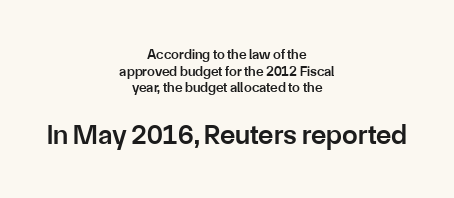
The image shows 28 px semibold sans-serif type, upright; set centered, line spacing 1.19x, normal letter spacing, not underlined; the second (bottom) block is 2.0x larger; low stroke contrast and a medium x-height.
